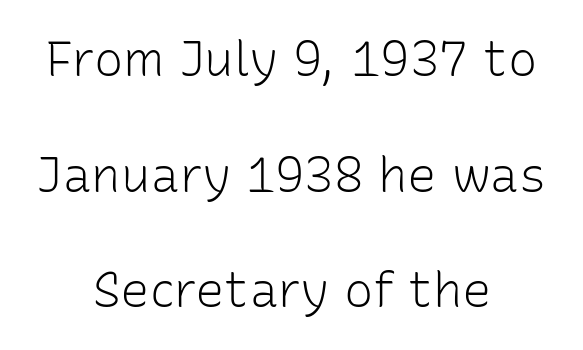
The image shows 49 px light sans-serif type, upright; set centered, loose line spacing (2.36x), normal letter spacing, not underlined; low stroke contrast and a medium x-height.
